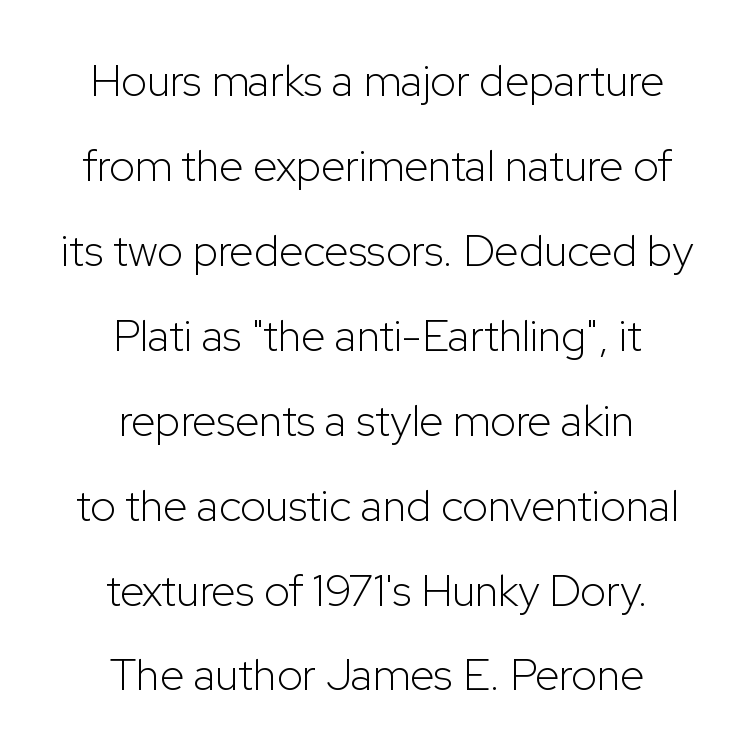
{"serif": "no", "italic": "no", "bold": "no", "weight": "light", "width": "normal", "stroke_contrast": "low", "x_height": "medium", "monospaced": "no", "underline": "no", "align": "center", "line_spacing": "loose", "line_spacing_ratio": 1.93, "letter_spacing": "normal", "letter_spacing_em": 0.0, "glyph_px": 44}
